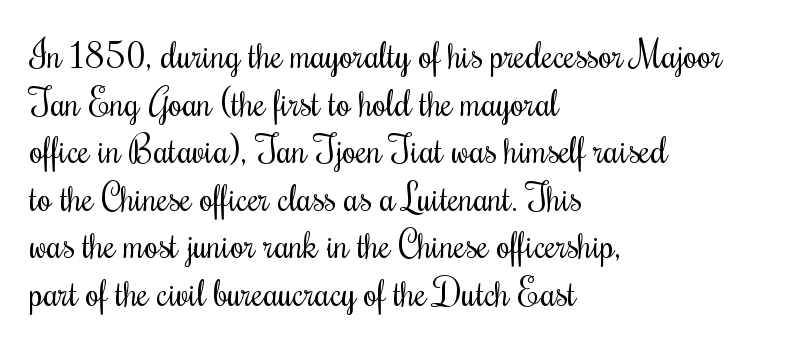
{"serif": "yes", "bold": "no", "weight": "regular", "width": "condensed", "stroke_contrast": "medium", "x_height": "small", "monospaced": "no", "underline": "no", "align": "left", "line_spacing": "normal", "line_spacing_ratio": 1.32, "letter_spacing": "normal", "letter_spacing_em": 0.0, "glyph_px": 36}
